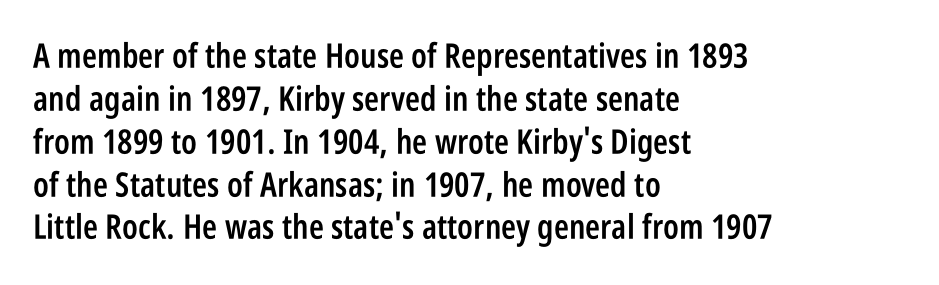
The image shows 34 px semibold, condensed sans-serif type, upright; set left-aligned, normal line spacing (1.26x), normal letter spacing, not underlined; low stroke contrast and a large x-height.
